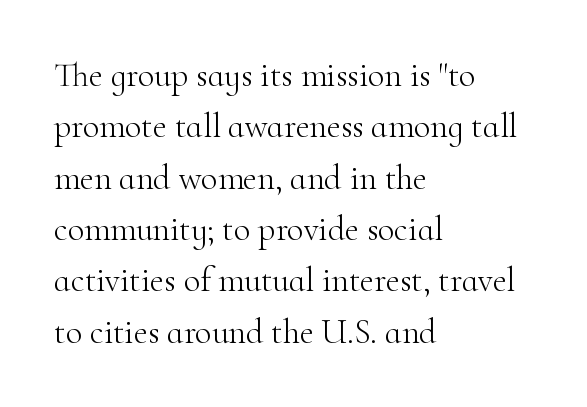
The image shows 34 px light serif type, upright; set left-aligned, normal line spacing (1.51x), normal letter spacing, not underlined; high stroke contrast and a small x-height.
